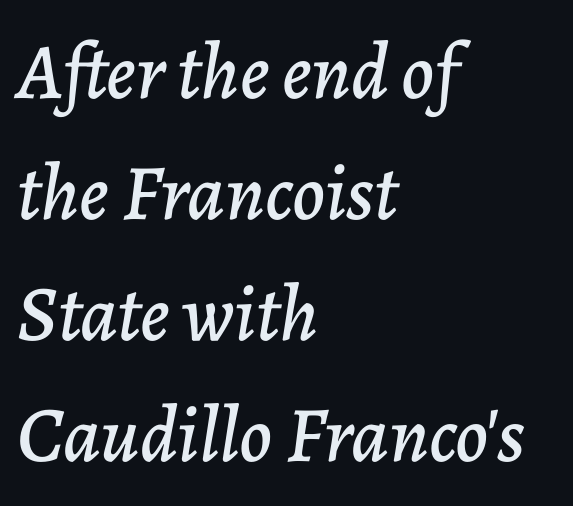
Successive baselines arrive at the customary interval. Quick note: italic. Is the block centered? No — it sits flush against the left margin. A typesetter would call this proportional, since set widths differ per character. In terms of letterspacing, this is plain default setting. Unmarked baselines from the first word to the last.
